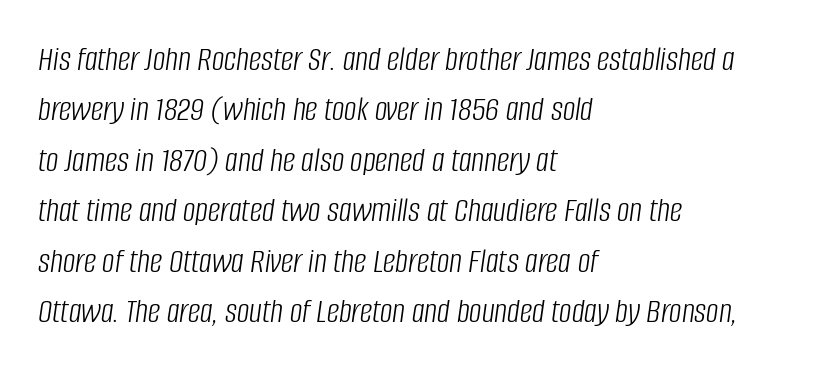
{"italic": "yes", "lean": "right", "slant_degrees": 8, "bold": "no", "weight": "light", "width": "condensed", "stroke_contrast": "low", "x_height": "large", "monospaced": "no", "underline": "no", "align": "left", "line_spacing": "normal", "line_spacing_ratio": 1.44, "letter_spacing": "normal", "letter_spacing_em": 0.0, "glyph_px": 35}
